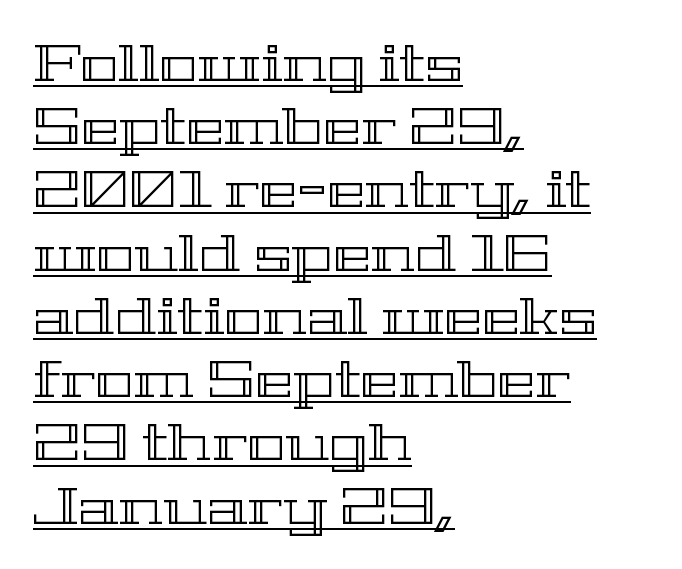
Character widths vary here, with narrow letters taking less room than wide ones. Students, observe the line beneath the letters — that is underlining. There is no visible air inserted between adjacent glyphs. A student would call this left alignment; a typographer would say flush left, rag right.
